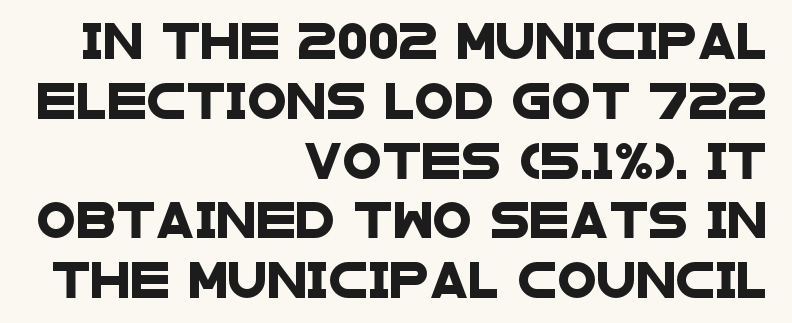
The image shows 36 px wide sans-serif type; set right-aligned, normal line spacing (1.66x), normal letter spacing, not underlined; low stroke contrast and a large x-height.
